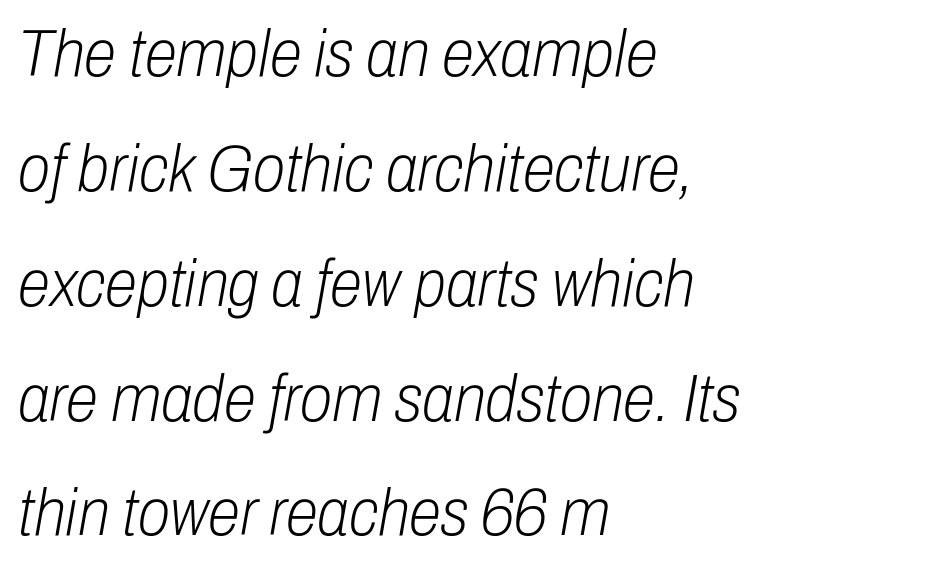
{"italic": "yes", "lean": "right", "slant_degrees": 10, "bold": "no", "weight": "light", "width": "condensed", "stroke_contrast": "low", "x_height": "medium", "monospaced": "no", "underline": "no", "align": "left", "line_spacing_ratio": 1.74, "letter_spacing": "normal", "letter_spacing_em": 0.0, "glyph_px": 66}
